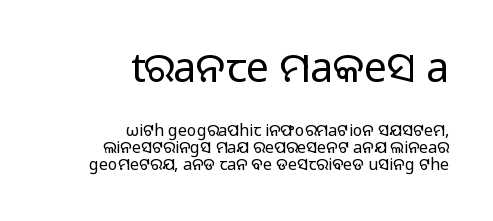
The image shows 41 px regular-weight sans-serif type, upright; set right-aligned, tight line spacing (1.07x), normal letter spacing, not underlined; the first (top) block is 2.56x larger; low stroke contrast and a medium x-height.
